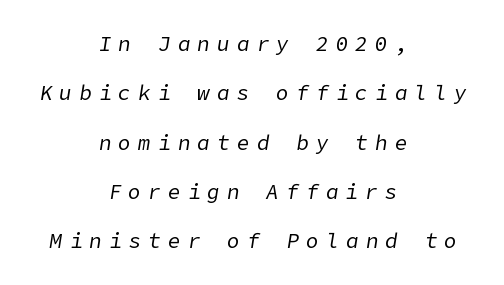
{"italic": "yes", "lean": "right", "slant_degrees": 9, "bold": "no", "underline": "no", "align": "center", "line_spacing": "loose", "line_spacing_ratio": 2.35, "letter_spacing": "wide", "letter_spacing_em": 0.34, "glyph_px": 21}
